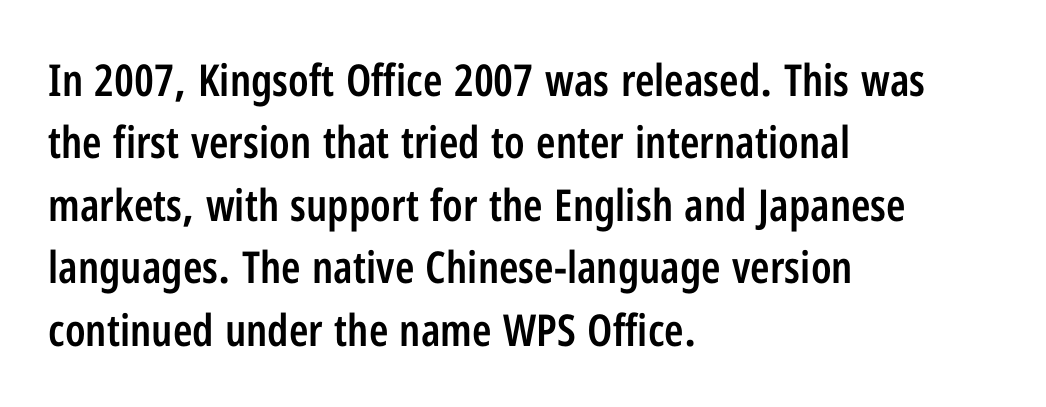
{"serif": "no", "italic": "no", "bold": "semi", "weight": "semibold", "width": "condensed", "stroke_contrast": "low", "x_height": "medium", "monospaced": "no", "underline": "no", "align": "left", "line_spacing": "normal", "line_spacing_ratio": 1.42, "letter_spacing": "normal", "letter_spacing_em": 0.0, "glyph_px": 44}
